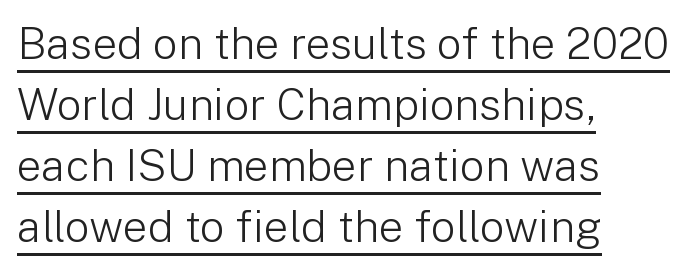
The image shows 44 px light sans-serif type, upright; set left-aligned, normal line spacing (1.39x), normal letter spacing, underlined; low stroke contrast and a medium x-height.
